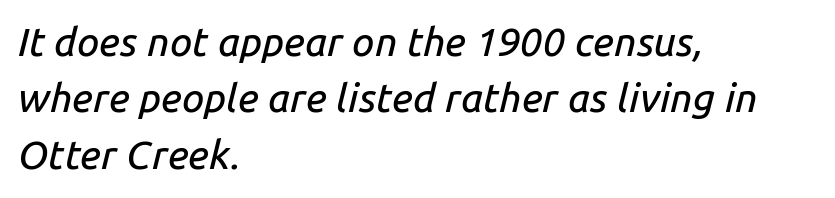
Quick note: interline space is typical. Proportional: the letters do not fall into vertical columns. Unmarked baselines from the first word to the last. This is oblique type, the kind used for emphasis or titles.
